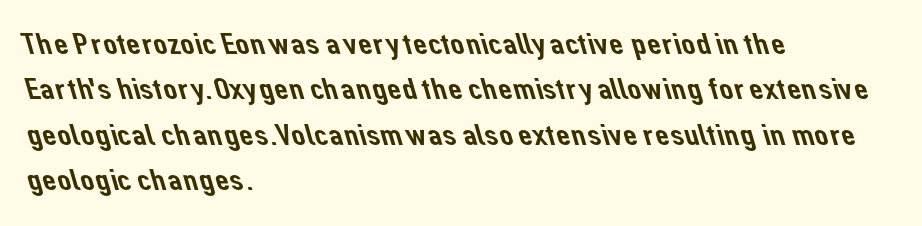
Is there much room between lines? A standard amount, neither cramped nor airy. These lines are rendered in a variable-pitch font. Short and long lines alike share a common starting point at left. The space beneath each line is pristine and unruled. Look at the bottom of the vertical strokes: they stop flat, with no serifs. What stands out about the letter spacing? Nothing — it is the standard amount.
